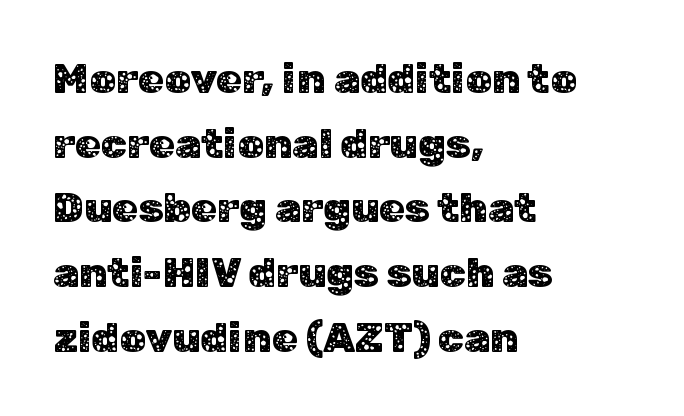
{"serif": "no", "italic": "no", "width": "normal", "stroke_contrast": "low", "x_height": "medium", "monospaced": "no", "underline": "no", "align": "left", "line_spacing": "normal", "line_spacing_ratio": 1.54, "letter_spacing": "normal", "letter_spacing_em": 0.0, "glyph_px": 42}
